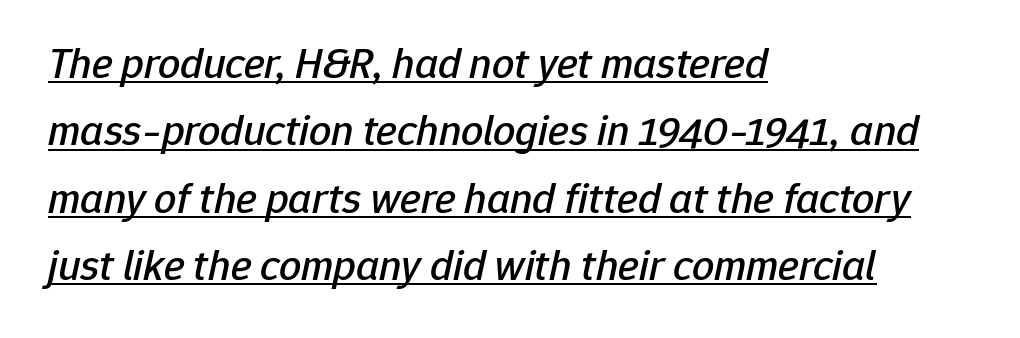
What stands out about the letter spacing? Nothing — it is the standard amount. You could not count columns in this text — the font is proportionally spaced. Underline: present. This block has exactly the height ordinary leading produces. The text block is weighted toward the left margin, trailing off unevenly rightward.
